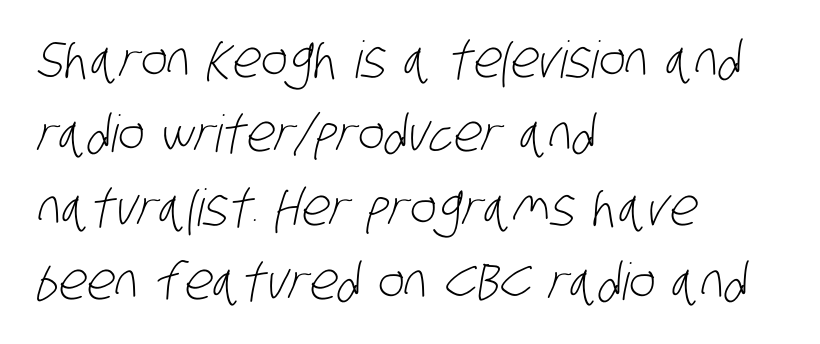
{"serif": "no", "bold": "no", "weight": "light", "width": "condensed", "stroke_contrast": "low", "x_height": "large", "monospaced": "no", "underline": "no", "align": "left", "line_spacing": "normal", "line_spacing_ratio": 1.45, "letter_spacing": "normal", "letter_spacing_em": 0.0, "glyph_px": 51}
